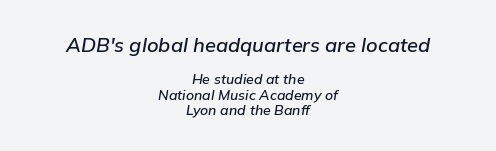
Type size steps down from the first block to the second. The tracking reads as untouched default to a designer's eye. If you drew a line through each stem, it would be angled. Leading: reduced. Lines of text with bare space underneath. Every row of glyphs is offset so its center matches the block's center.
